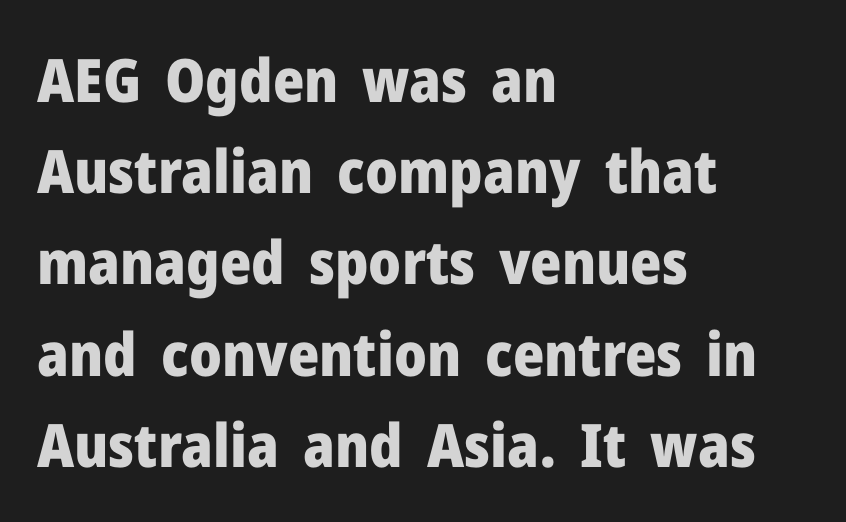
Q: Is the text bold? A: Yes.
Q: Is the text italic (slanted)? A: No, it is upright.
Q: Is the typeface a serif or a sans-serif typeface? A: Sans-serif.
Q: Is the text underlined? A: No.
Q: How is the paragraph aligned? A: Left-aligned.
Q: Is the spacing between letters normal or unusually wide? A: Normal.
Q: Is the spacing between lines tight, normal or loose? A: Normal.
Q: Width (condensed, normal, or wide)? A: Normal.
Q: Stroke contrast? A: Low.
Q: x-height? A: Medium.
Q: Monospaced? A: No.
